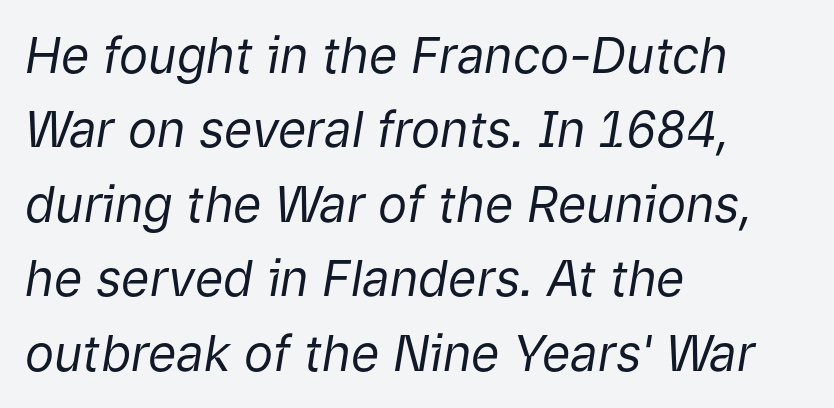
{"italic": "yes", "lean": "right", "slant_degrees": 9, "bold": "no", "weight": "regular", "width": "normal", "stroke_contrast": "low", "x_height": "medium", "monospaced": "no", "underline": "no", "align": "left", "line_spacing": "normal", "line_spacing_ratio": 1.52, "letter_spacing": "normal", "letter_spacing_em": 0.0, "glyph_px": 49}
